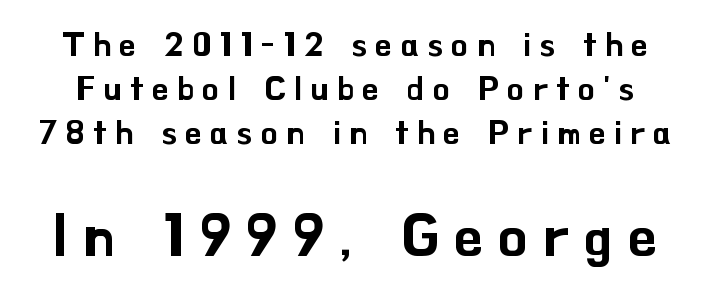
Q: Is the text italic (slanted)? A: No, it is upright.
Q: Is the typeface a serif or a sans-serif typeface? A: Sans-serif.
Q: Is the text underlined? A: No.
Q: Is the spacing between letters normal or unusually wide? A: Unusually wide.
Q: Is the spacing between lines tight, normal or loose? A: Normal.
Q: Which block of text is set in a larger size, the first (top) or the second (bottom)? A: The second (bottom) one.
Q: Width (condensed, normal, or wide)? A: Normal.
Q: Stroke contrast? A: Low.
Q: x-height? A: Small.
Q: Monospaced? A: No.
